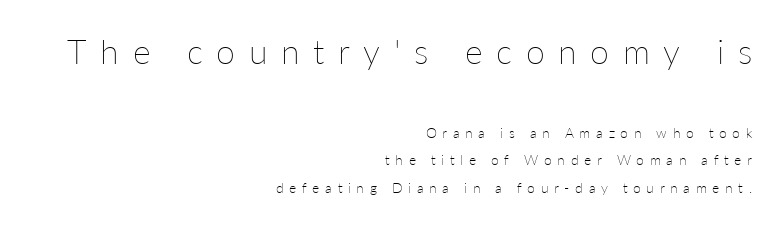
The image shows 34 px thin type, upright; set right-aligned, loose line spacing (1.96x), unusually wide letter spacing (+0.4 em), not underlined; the first (top) block is 2.43x larger; low stroke contrast and a medium x-height.
